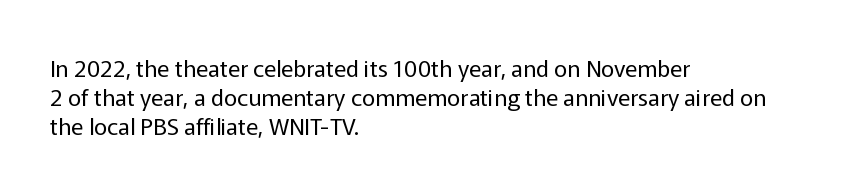
{"italic": "no", "bold": "no", "underline": "no", "align": "left", "line_spacing": "normal", "line_spacing_ratio": 1.27, "letter_spacing": "normal", "letter_spacing_em": 0.0, "glyph_px": 23}
